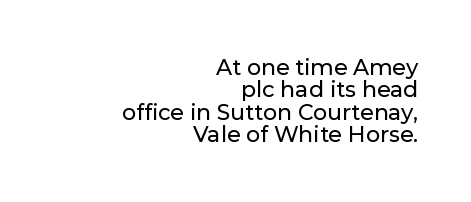
Q: Is the text italic (slanted)? A: No, it is upright.
Q: Is the text underlined? A: No.
Q: How is the paragraph aligned? A: Right-aligned.
Q: Is the spacing between letters normal or unusually wide? A: Normal.
Q: Is the spacing between lines tight, normal or loose? A: Tight.
